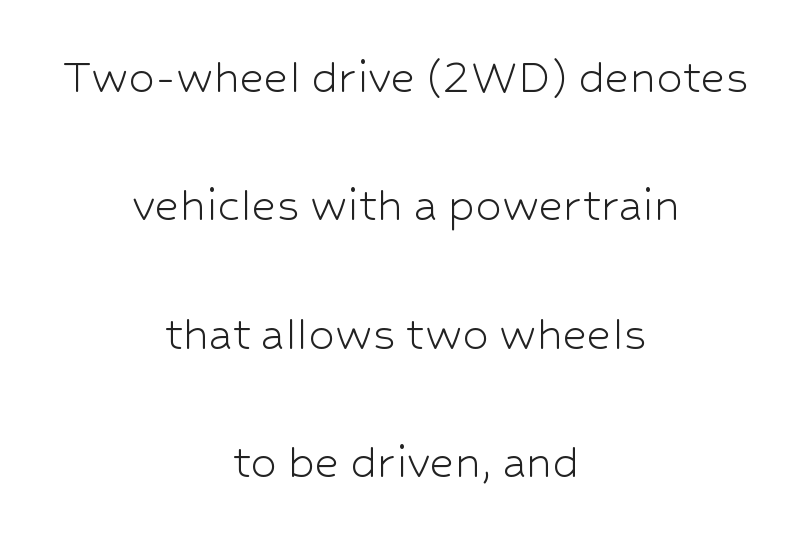
Letters have the restrained weight of plain body copy at most. The space directly below the letters is spotless. Posture: upright roman. Think of a printed novel: that variable character pitch is what you see here. The line texture is even and compact thanks to regular tracking.
